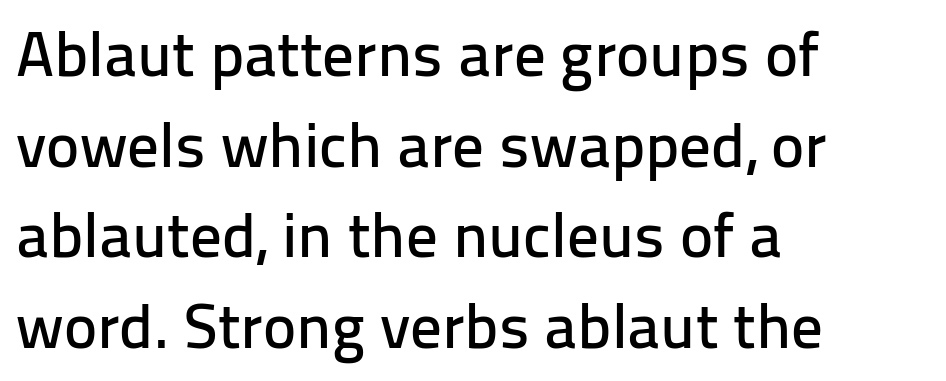
There is no visible air inserted between adjacent glyphs. Grotesque or geometric, the face here clearly has no serifs. Ascenders rise straight up at ninety degrees. The paragraph shown leans on its left margin. This sample keeps an unexceptional amount of space between lines. The letters advance in unequal steps, a hallmark of proportional type.
